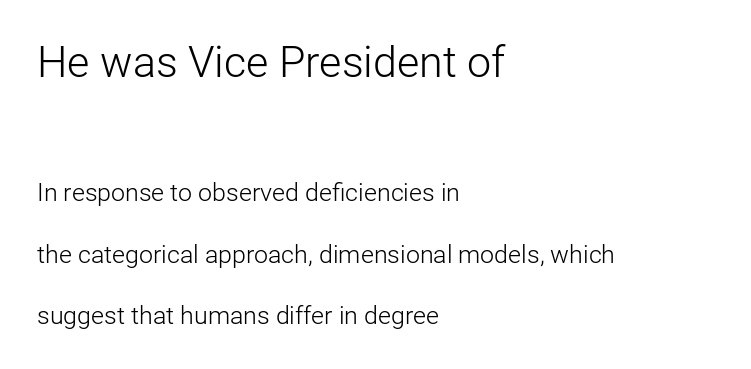
No feet cap the strokes, marking this as sans-serif type. This rendering uses left alignment, leaving the right contour irregular. Descenders are the only things crossing below the line. Caption: upper text group enlarged, lower text group reduced.
